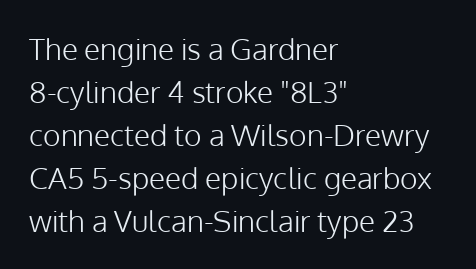
The image shows 30 px light sans-serif type, upright; set left-aligned, normal line spacing (1.43x), normal letter spacing, not underlined; low stroke contrast and a medium x-height.
